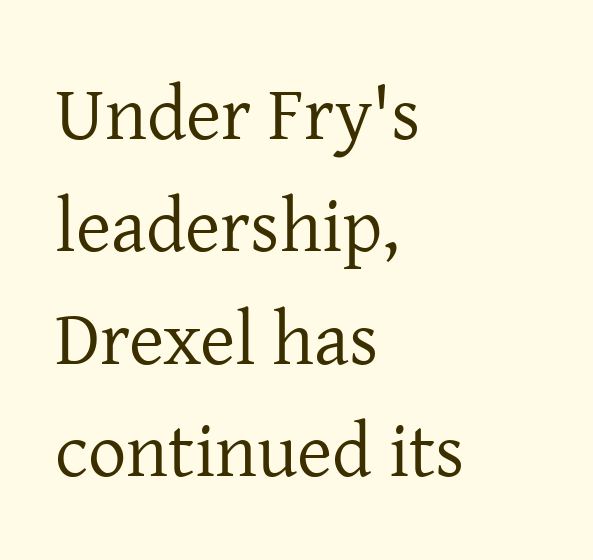
Q: Is the text bold? A: No.
Q: Is the text italic (slanted)? A: No, it is upright.
Q: Is the typeface a serif or a sans-serif typeface? A: Serif.
Q: Is the text underlined? A: No.
Q: How is the paragraph aligned? A: Left-aligned.
Q: Is the spacing between letters normal or unusually wide? A: Normal.
Q: Is the spacing between lines tight, normal or loose? A: Normal.
Q: Width (condensed, normal, or wide)? A: Normal.
Q: Stroke contrast? A: Low.
Q: x-height? A: Medium.
Q: Monospaced? A: No.
